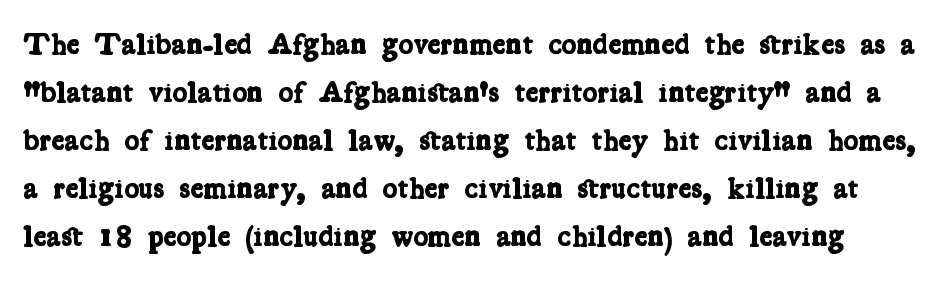
{"serif": "yes", "bold": "yes", "weight": "bold", "width": "condensed", "stroke_contrast": "low", "x_height": "medium", "monospaced": "no", "underline": "no", "line_spacing": "normal", "line_spacing_ratio": 1.55, "letter_spacing": "normal", "letter_spacing_em": 0.0, "glyph_px": 31}
